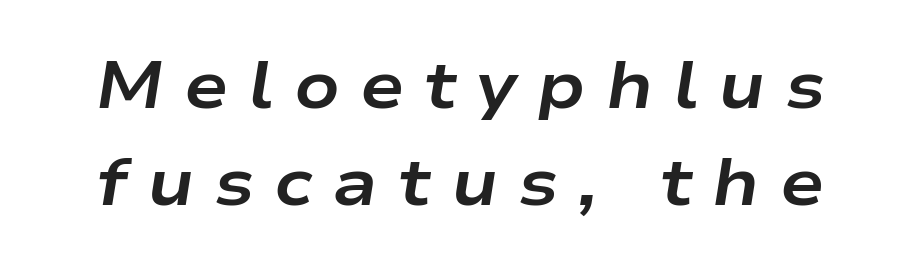
{"italic": "yes", "lean": "right", "slant_degrees": 9, "bold": "yes", "weight": "bold", "width": "wide", "stroke_contrast": "low", "x_height": "medium", "monospaced": "no", "underline": "no", "line_spacing": "normal", "line_spacing_ratio": 1.47, "letter_spacing": "wide", "letter_spacing_em": 0.3, "glyph_px": 66}
